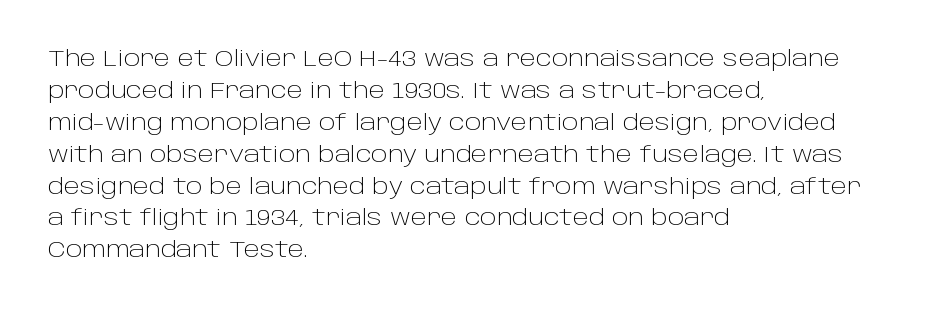
This sample uses an upright cut, with every glyph sitting square on the baseline. Check the space under the baseline: it is left empty. These lines are set flush left with a ragged right edge. Weight: not bold — regular or lighter.
